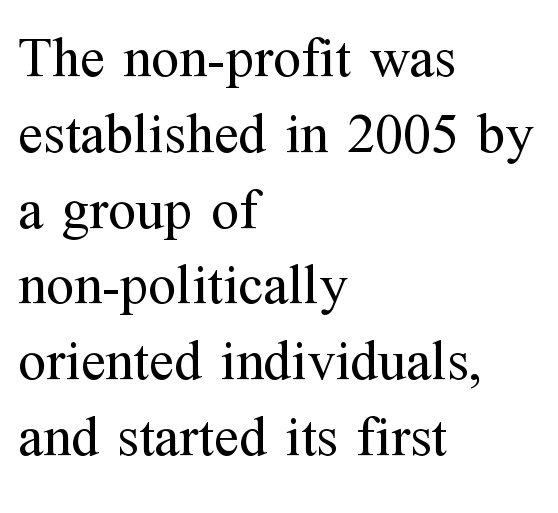
The image shows 57 px regular-weight serif type, upright; set left-aligned, normal line spacing (1.33x), normal letter spacing, not underlined; medium stroke contrast and a medium x-height.
